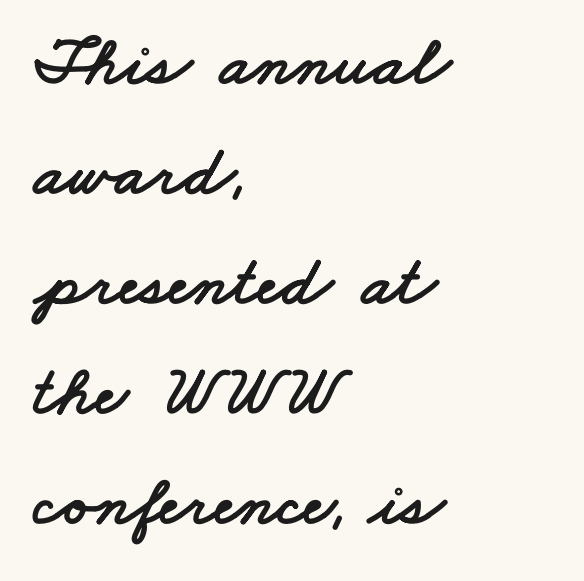
The image shows 71 px wide sans-serif type; set left-aligned, normal line spacing (1.55x), normal letter spacing, not underlined; low stroke contrast and a small x-height.
